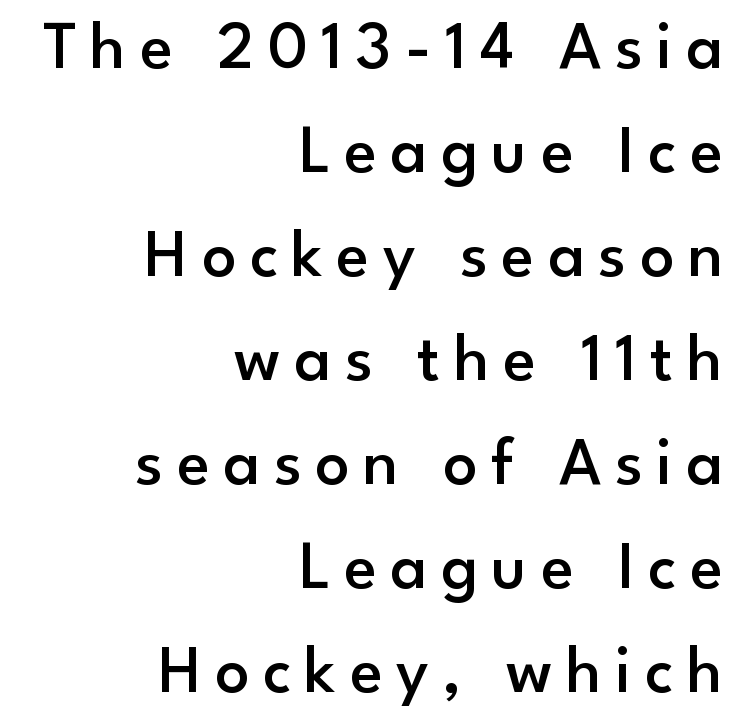
The lines sit at an ordinary, default distance from one another. Tracking here is generous; glyphs stand well apart from one another. A bit beefed up — I'd call it semibold rather than bold. The rag falls on the left side of this text block. Is this a sans? Yes — the strokes have no serifs.
